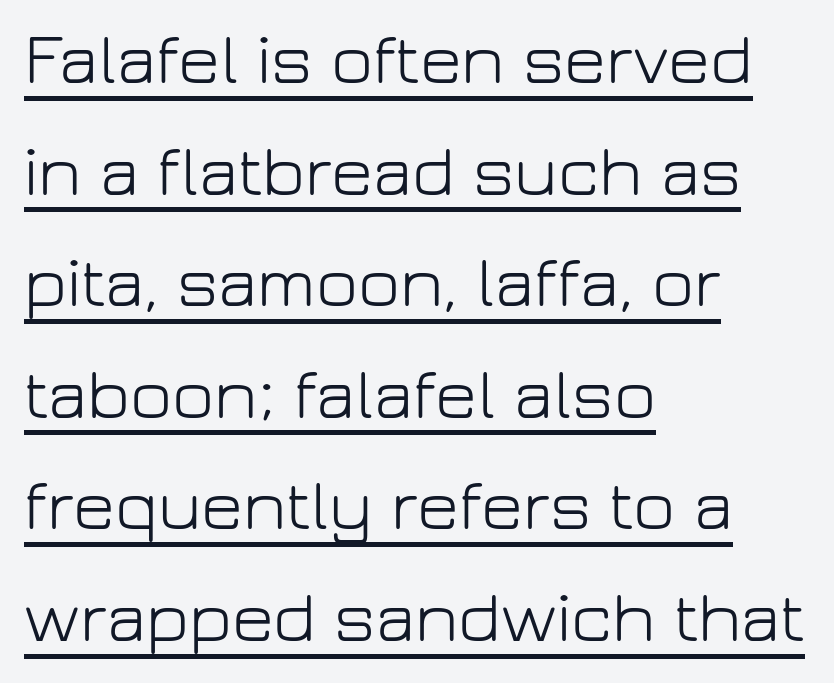
{"serif": "no", "italic": "no", "bold": "no", "weight": "light", "width": "normal", "stroke_contrast": "low", "x_height": "medium", "monospaced": "no", "underline": "yes", "align": "left", "line_spacing": "normal", "line_spacing_ratio": 1.55, "letter_spacing": "normal", "letter_spacing_em": 0.0, "glyph_px": 72}
